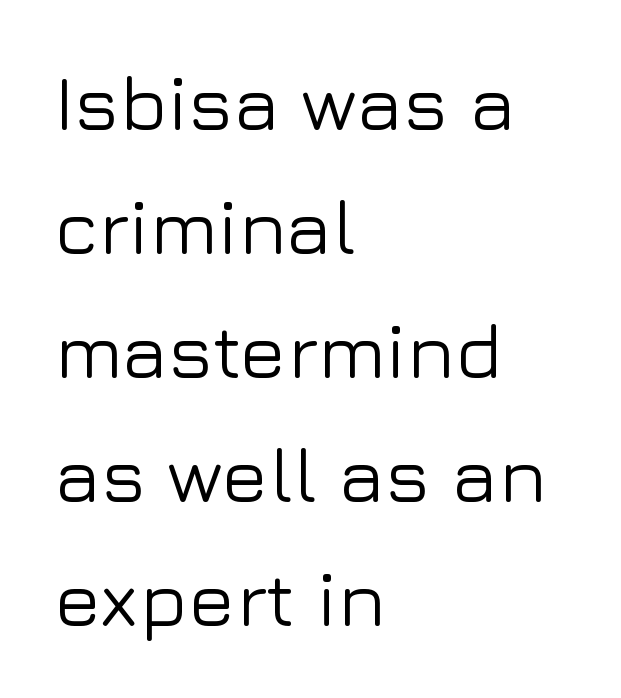
This block has exactly the height ordinary leading produces. This sample uses a sans-serif face. Short and long lines alike share a common starting point at left. Rule under the text: the space is simply empty.
